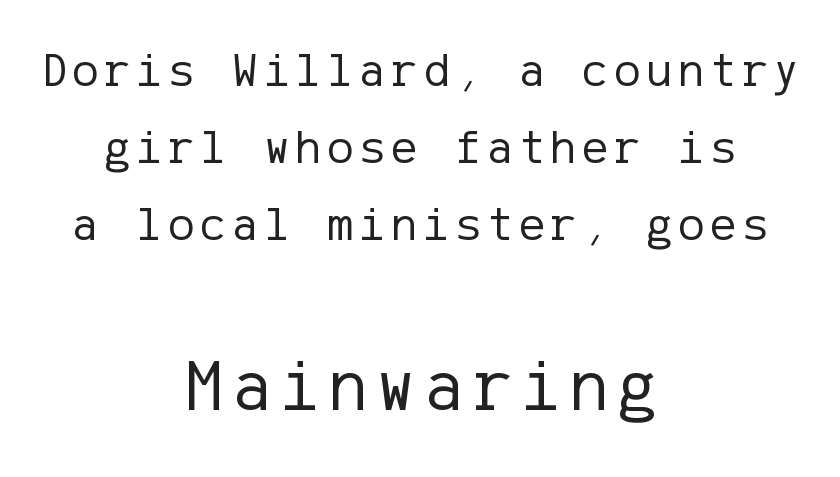
The image shows 74 px regular-weight sans-serif type, upright; set centered, normal line spacing (1.57x), not underlined; the second (bottom) block is 1.51x larger; low stroke contrast and a medium x-height.
